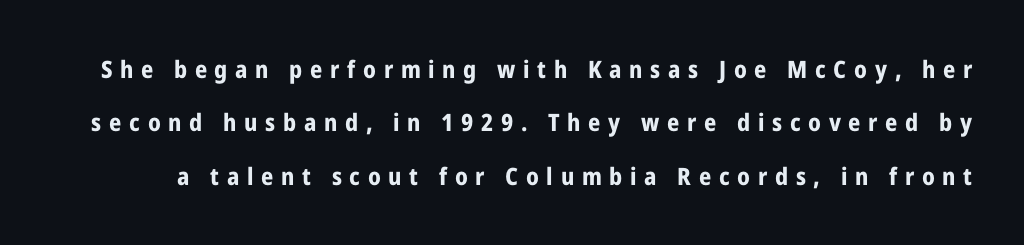
The gaps between neighbouring characters are conspicuously large. You'd pick this weight for a headline — it's a proper bold. The words here are not underlined. Ordinary non-slanted type is in use. The rendering uses a large line-height, opening up the rows.
